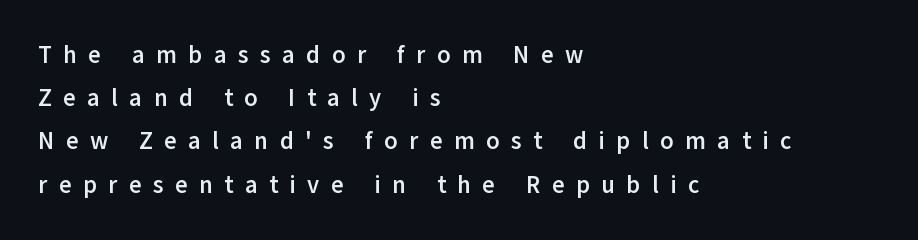
{"italic": "no", "bold": "yes", "underline": "no", "align": "left", "line_spacing_ratio": 1.8, "letter_spacing": "wide", "letter_spacing_em": 0.48, "glyph_px": 24}
